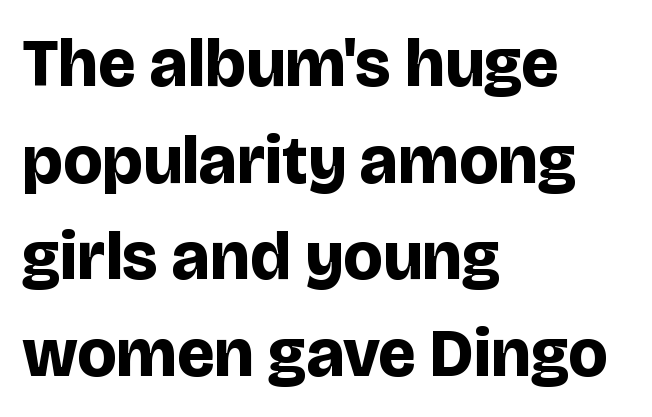
The image shows 68 px bold sans-serif type, upright; set left-aligned, normal line spacing (1.42x), normal letter spacing, not underlined; low stroke contrast and a large x-height.
